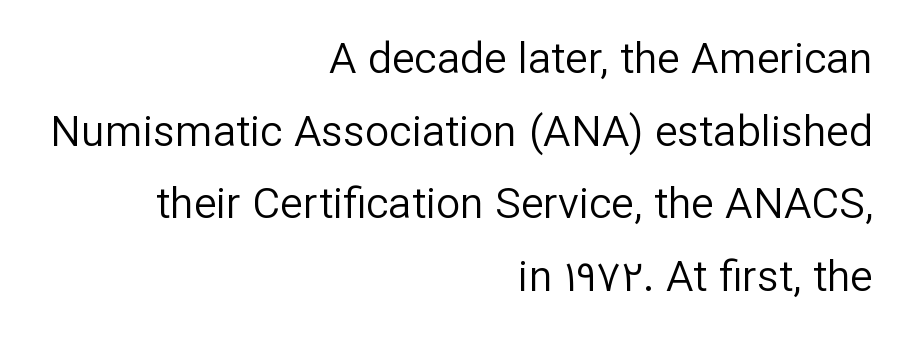
The image shows 43 px regular-weight sans-serif type, upright; set right-aligned, normal line spacing (1.69x), normal letter spacing, not underlined; low stroke contrast and a medium x-height.
